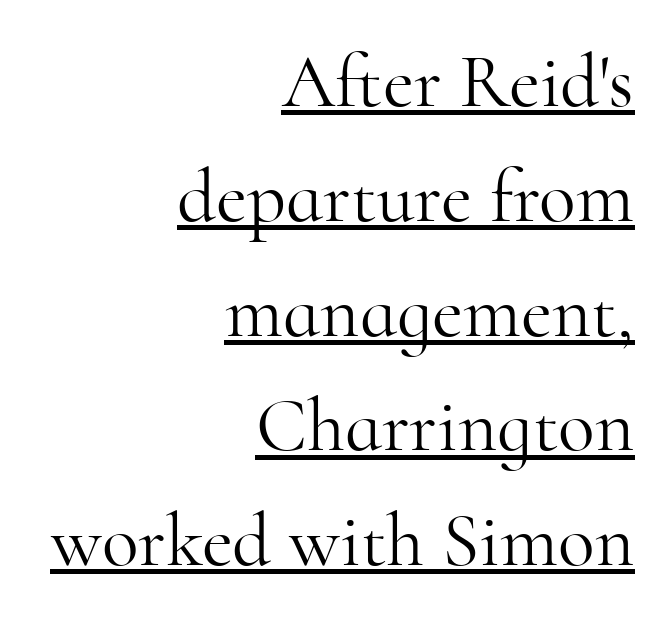
This is the regular roman posture of the typeface. The typeface chosen for these lines features serifs. Short note: letters normally spaced. A quiet, ordinary-to-light weight characterises the typeface. The lettering is marked with a stroke running underneath it. The passage shown stacks its lines at a standard gap.
